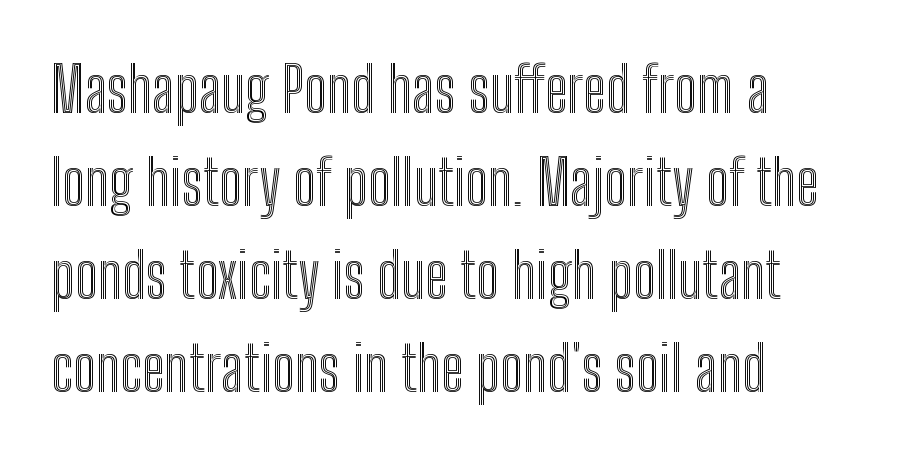
The image shows 62 px condensed type, upright; set left-aligned, normal line spacing (1.5x), normal letter spacing, not underlined; a medium x-height.
